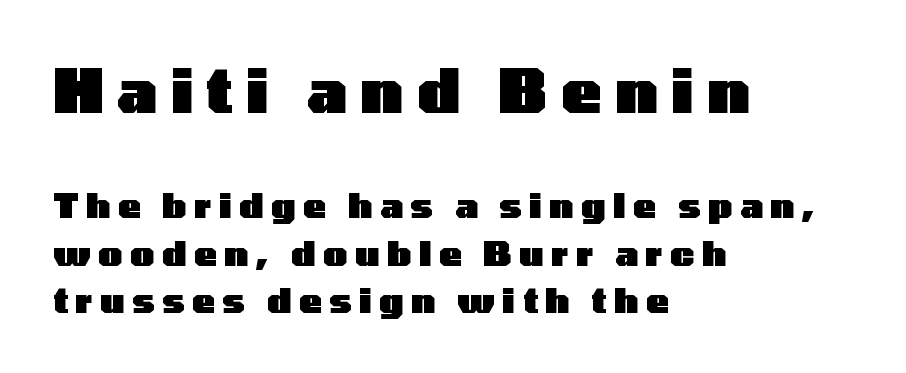
Q: Is the text bold? A: Yes.
Q: Is the text italic (slanted)? A: No, it is upright.
Q: Is the typeface a serif or a sans-serif typeface? A: Sans-serif.
Q: Is the text underlined? A: No.
Q: How is the paragraph aligned? A: Left-aligned.
Q: Is the spacing between letters normal or unusually wide? A: Unusually wide.
Q: Is the spacing between lines tight, normal or loose? A: Normal.
Q: Which block of text is set in a larger size, the first (top) or the second (bottom)? A: The first (top) one.
Q: Width (condensed, normal, or wide)? A: Wide.
Q: Stroke contrast? A: Low.
Q: x-height? A: Medium.
Q: Monospaced? A: No.
